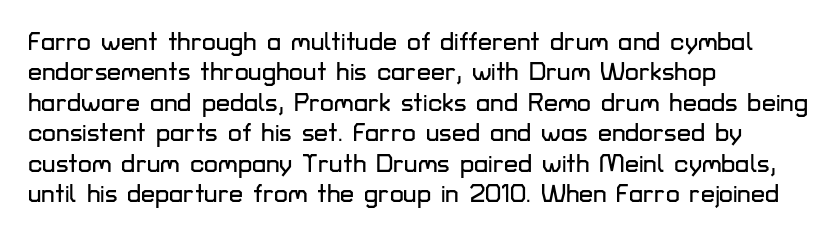
Q: Is the text italic (slanted)? A: No, it is upright.
Q: Is the text underlined? A: No.
Q: How is the paragraph aligned? A: Left-aligned.
Q: Is the spacing between letters normal or unusually wide? A: Normal.
